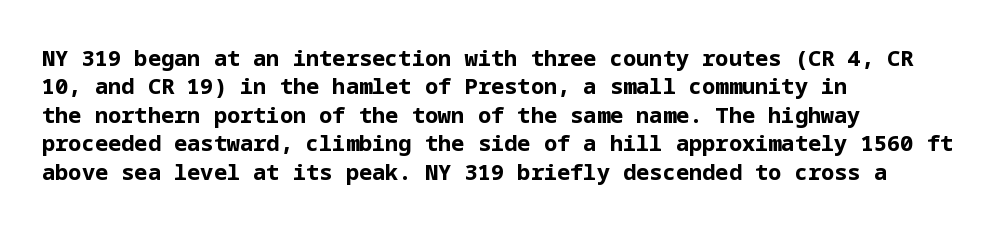
The image shows 22 px bold type, upright; set left-aligned, normal line spacing (1.29x), normal letter spacing, not underlined.
